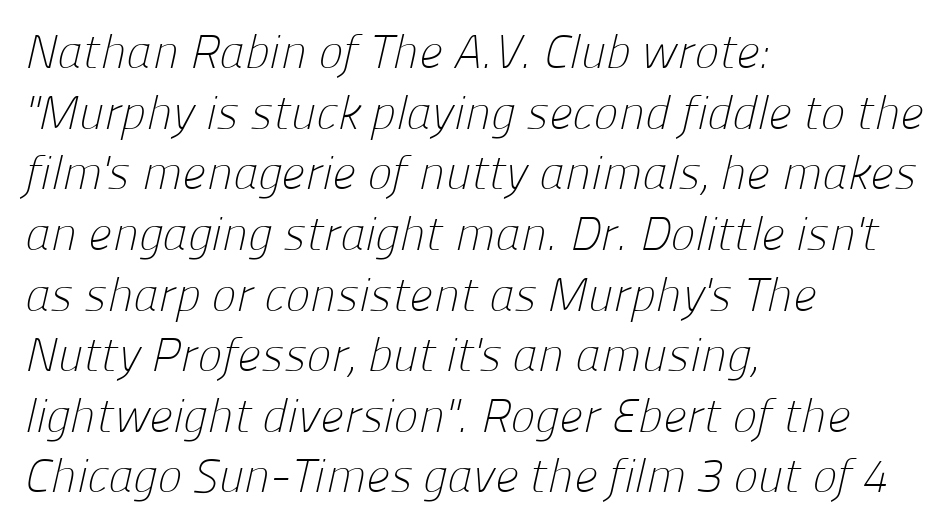
All the whitespace from short lines collects on the right. The rendering uses a moderate line-height, typical for paragraphs. Words float on clear page, feet unadorned. Each letter keeps its own natural width here, so spacing adapts to shape.
